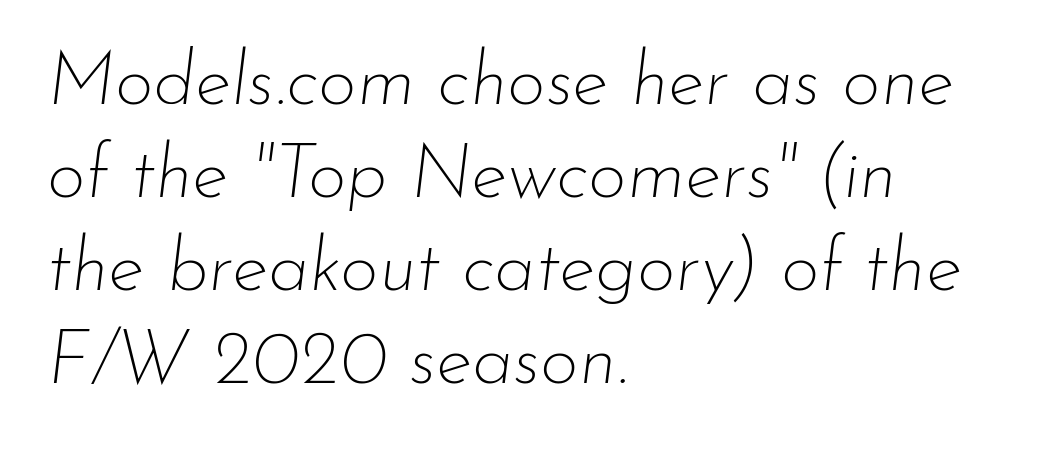
The image shows 75 px thin type, italic (leaning right); set left-aligned, line spacing 1.24x, normal letter spacing, not underlined; low stroke contrast and a small x-height.
